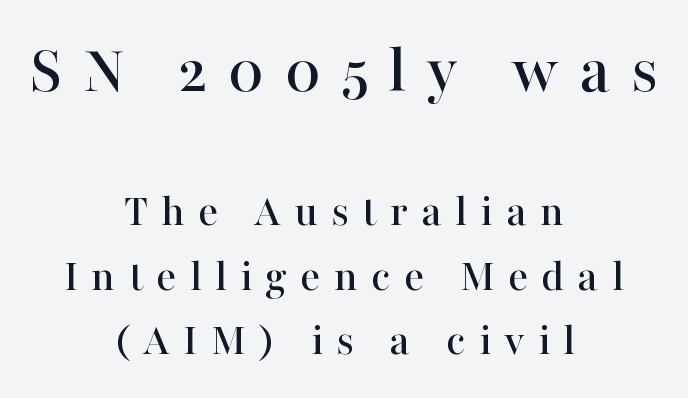
The image shows 71 px serif type, upright; set centered, normal line spacing (1.38x), unusually wide letter spacing (+0.28 em), not underlined; the first (top) block is 1.51x larger; high stroke contrast and a medium x-height.
